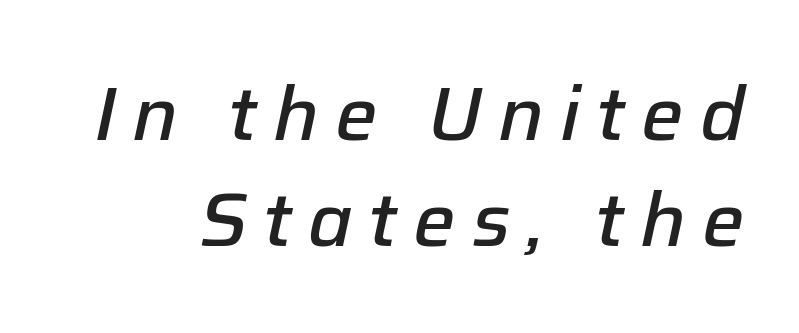
The image shows 75 px semibold type, italic (leaning right); set normal line spacing (1.41x), unusually wide letter spacing (+0.21 em), not underlined; low stroke contrast and a medium x-height.
